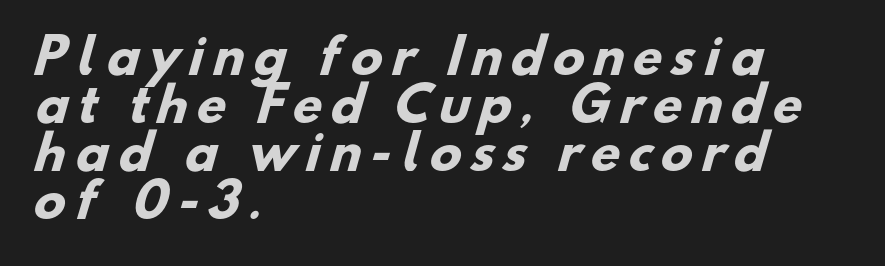
The image shows 47 px heavy sans-serif type; set left-aligned, tight line spacing (1.02x), unusually wide letter spacing (+0.2 em), not underlined; low stroke contrast and a small x-height.
